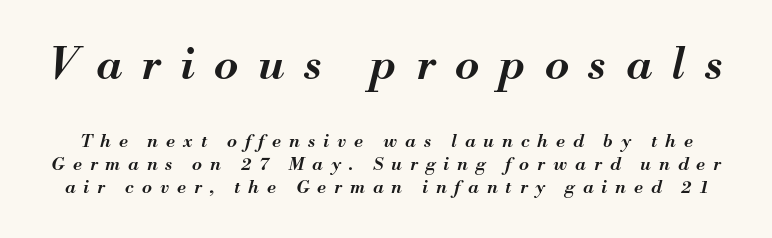
Looking at the ascenders, they clearly lean. Proportional: the letters do not fall into vertical columns. These lines have a slow, spaced-out rhythm from letter to letter. Only glyphs here, with clear space below each row. Typesetter's note: demi weight, one step under bold.
